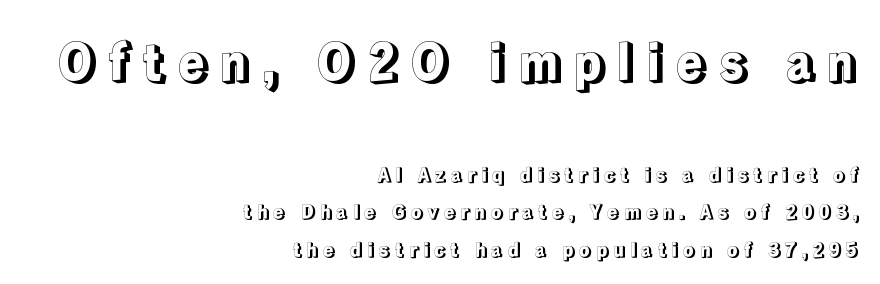
The image shows 51 px text type, upright; set right-aligned, line spacing 1.88x, unusually wide letter spacing (+0.21 em), not underlined; the first (top) block is 2.55x larger; a medium x-height.
